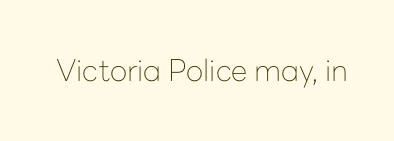
Summary of weight: not heavy and not bold. Letterform terminals end flat and unadorned throughout the passage. Here the designer chose a conventional face with non-uniform glyph widths. This is roman type, the default non-slanted kind. Glyph-to-glyph distance matches everyday printed text. Quick note: underline off.
